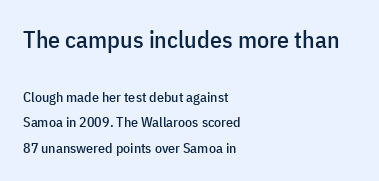
{"italic": "no", "underline": "no", "align": "left", "line_spacing_ratio": 1.85, "letter_spacing": "normal", "letter_spacing_em": 0.0, "larger_block": "first", "size_ratio": 1.71, "glyph_px": 24}
